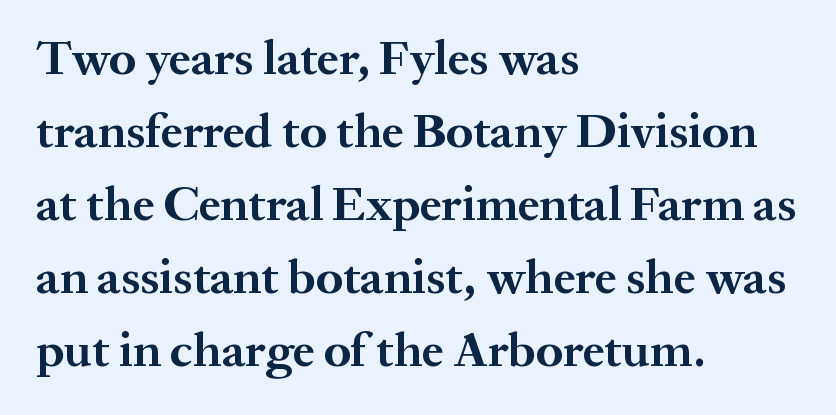
The passage shown is typeset with a serif family. The compositor pushed each line to the left boundary. Does extra space separate the letters? No, they use regular spacing. This sample has the flowing, uneven cadence of proportional lettering.
